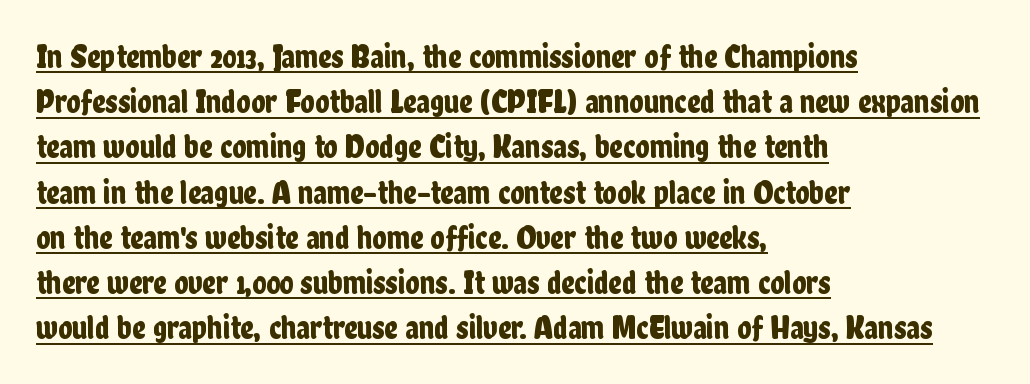
The image shows 33 px condensed sans-serif type, upright; set left-aligned, normal line spacing (1.37x), normal letter spacing, underlined; low stroke contrast and a medium x-height.
